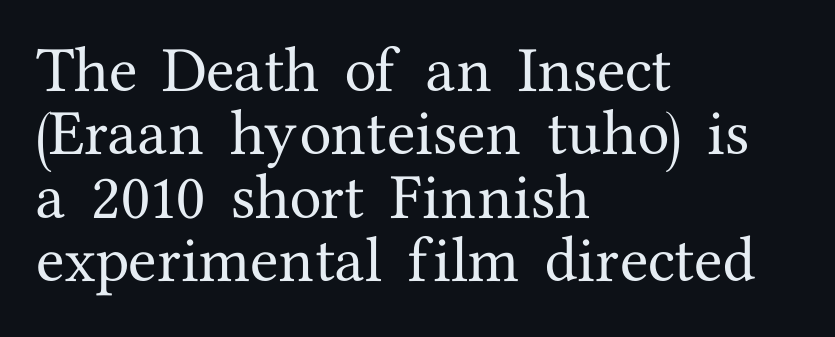
Here the glyphs are tracked normally, forming tight word shapes. One-word summary of the alignment: left. Designer's note — italics off, roman on. The letters carry serifs — small finishing strokes at the ends of their stems. Character widths vary here, with narrow letters taking less room than wide ones. Underlining? Definitely not there.
